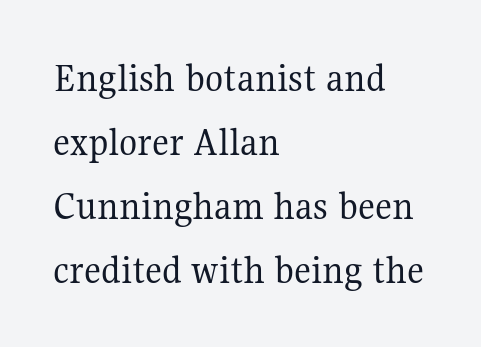
Weight: regular or lighter. The space directly below the letters is spotless. The font's upright variant was chosen for this text. Honestly, the row spacing looks completely unremarkable.
